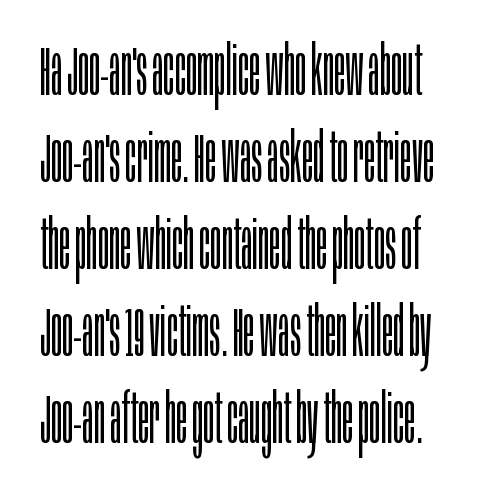
Every stem runs plumb, perpendicular to the baseline. The passage shown stacks its lines at a standard gap. These lines keep a tight, regular rhythm from letter to letter. The designer went with a sans here, leaving each stem footless. Proportional: the letters do not fall into vertical columns. Each row of text sits above clean, open space.
